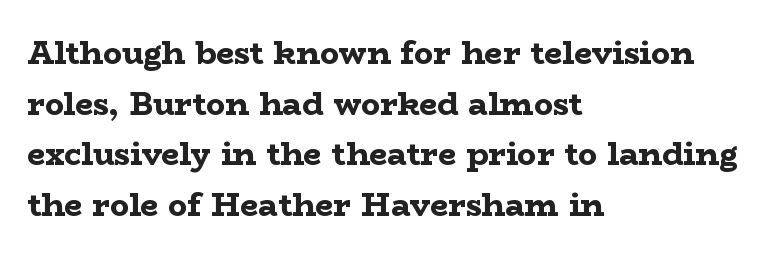
The image shows 32 px bold, wide serif type, upright; set left-aligned, normal line spacing (1.58x), normal letter spacing, not underlined; low stroke contrast and a medium x-height.
